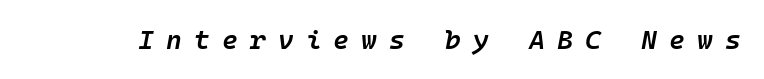
These lines were composed using italics. A typesetter would call this heavily tracked-out type. Each row of text sits above clean, open space. Each glyph is drawn with semibold strokes, heavier than normal yet not fully bold.
